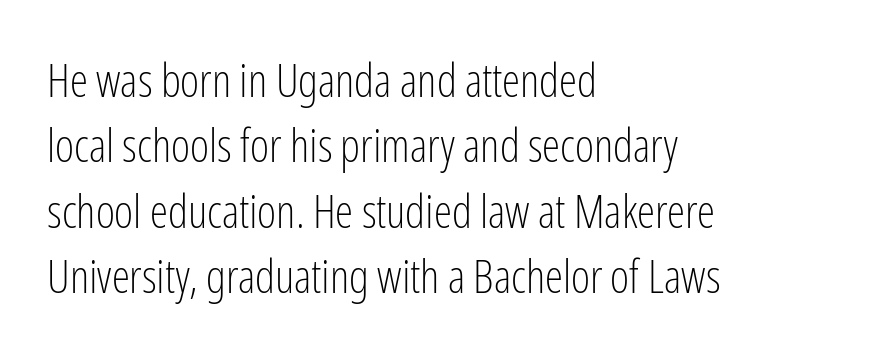
The image shows 46 px light, condensed sans-serif type, upright; set left-aligned, normal line spacing (1.42x), normal letter spacing, not underlined; low stroke contrast and a medium x-height.
